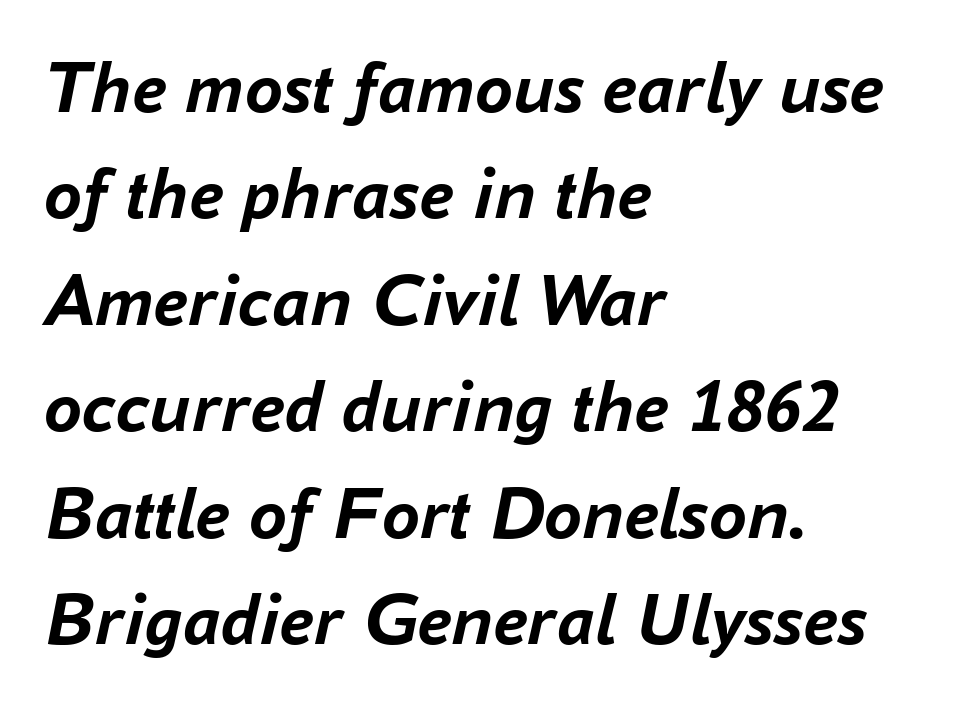
The image shows 76 px semibold type, italic (leaning right); set left-aligned, normal line spacing (1.4x), normal letter spacing, not underlined; low stroke contrast and a medium x-height.
